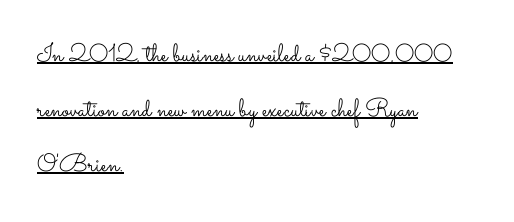
The image shows 25 px text type; set left-aligned, loose line spacing (2.2x), normal letter spacing, underlined.
